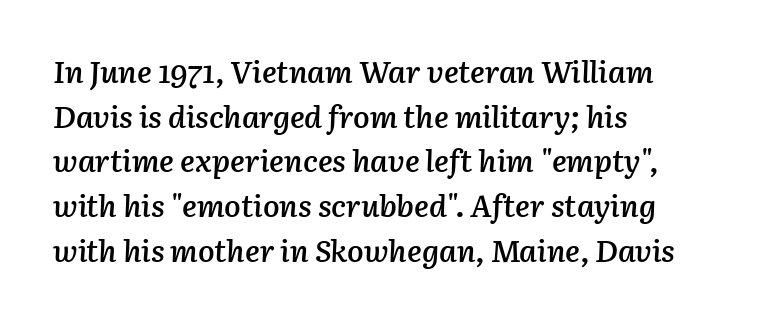
Q: Is the text bold? A: Semi-bold.
Q: Is the text italic (slanted)? A: Yes, it leans right by about 3 degrees.
Q: Is the text underlined? A: No.
Q: How is the paragraph aligned? A: Left-aligned.
Q: Is the spacing between letters normal or unusually wide? A: Normal.
Q: Is the spacing between lines tight, normal or loose? A: Normal.
Q: Width (condensed, normal, or wide)? A: Normal.
Q: Stroke contrast? A: Low.
Q: x-height? A: Medium.
Q: Monospaced? A: No.
